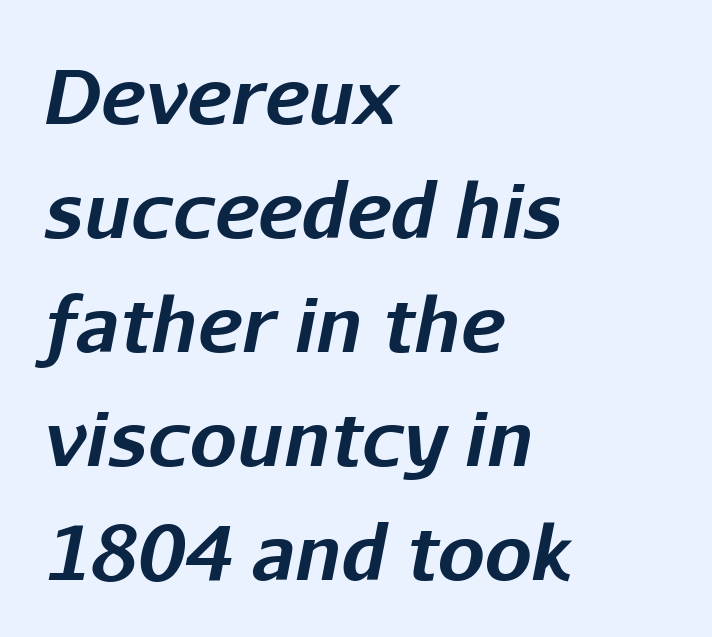
The text carries the slant typical of an italic or oblique font. A student would call this left alignment; a typographer would say flush left, rag right. Compared with typical body copy, the letter spacing here is the same. Emphasis by weight is at full strength: bold. Here the designer chose a conventional face with non-uniform glyph widths.
